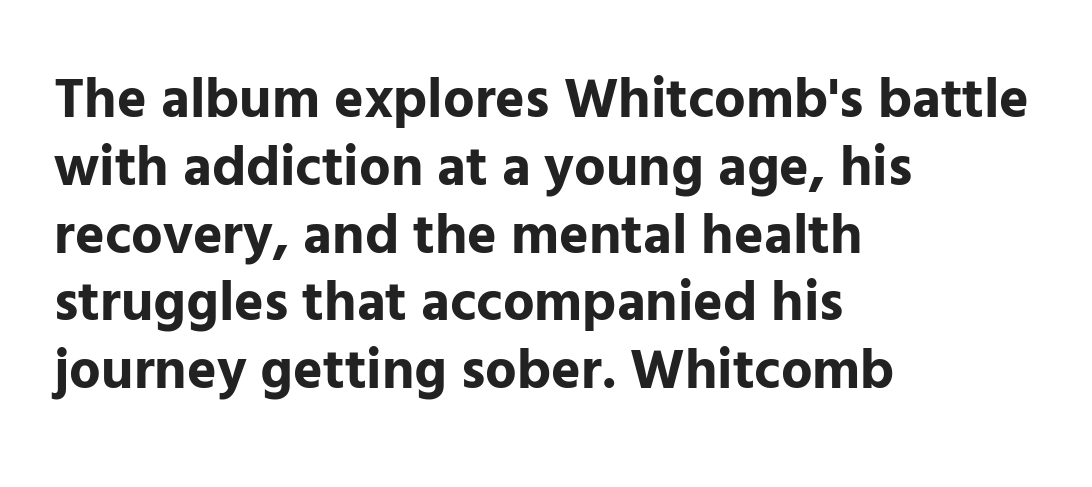
{"serif": "no", "italic": "no", "bold": "yes", "weight": "bold", "width": "normal", "stroke_contrast": "low", "x_height": "medium", "monospaced": "no", "underline": "no", "align": "left", "line_spacing_ratio": 1.21, "letter_spacing": "normal", "letter_spacing_em": 0.0, "glyph_px": 56}
